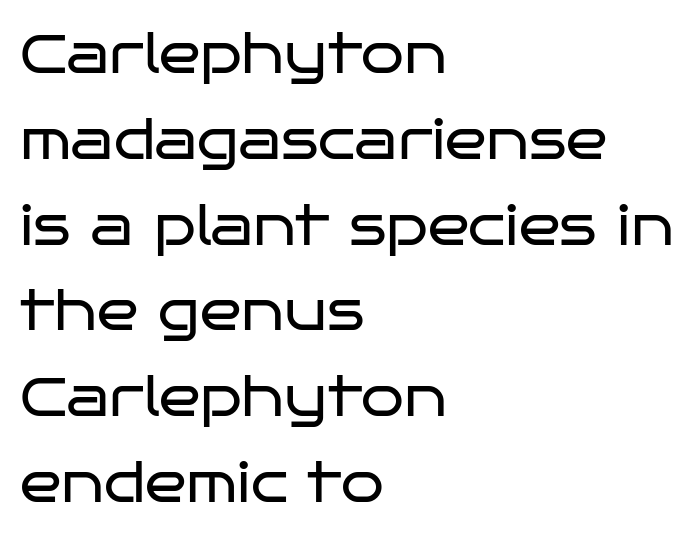
The image shows 55 px regular-weight, wide sans-serif type, upright; set left-aligned, normal line spacing (1.56x), normal letter spacing, not underlined; low stroke contrast and a large x-height.
